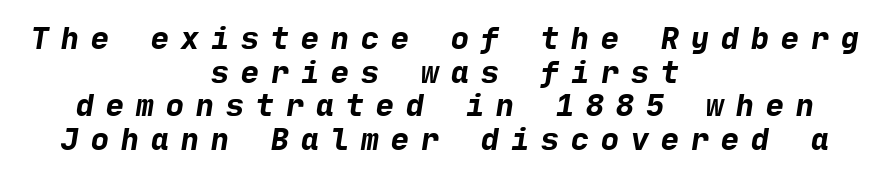
{"serif": "no", "bold": "yes", "weight": "bold", "width": "normal", "stroke_contrast": "low", "x_height": "medium", "underline": "no", "align": "center", "line_spacing": "tight", "line_spacing_ratio": 1.12, "letter_spacing": "wide", "letter_spacing_em": 0.4, "glyph_px": 30}
